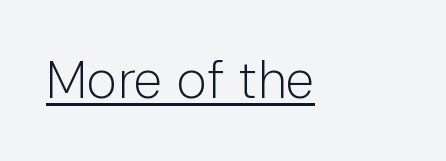
Q: Is the text bold? A: No.
Q: Is the text italic (slanted)? A: No, it is upright.
Q: Is the typeface a serif or a sans-serif typeface? A: Sans-serif.
Q: Is the text underlined? A: Yes.
Q: Is the spacing between letters normal or unusually wide? A: Normal.
Q: Width (condensed, normal, or wide)? A: Normal.
Q: Stroke contrast? A: Low.
Q: x-height? A: Medium.
Q: Monospaced? A: No.
